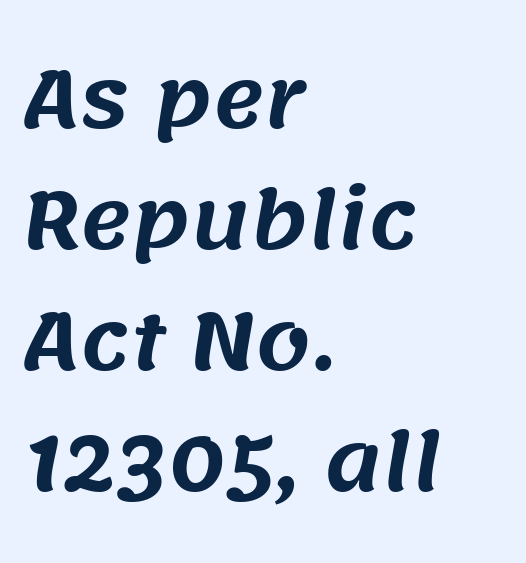
Leading: standard. A typesetter would call this proportional, since set widths differ per character. A clean baseline with only descenders dipping below it. In CSS terms this would be text-align: left.
